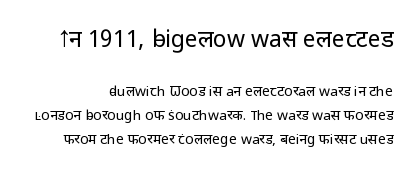
Characters remain perfectly vertical along every line. A light-to-regular cut is what we see here. Descenders hang freely into open space. Is the lower block the larger one? No — the upper block carries the bigger type. The gaps between neighbouring characters are ordinary and unremarkable.
